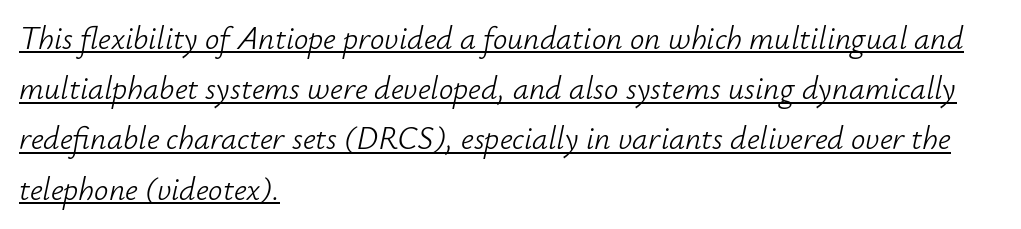
Q: Is the text bold? A: No.
Q: Is the text italic (slanted)? A: Yes, it leans right by about 12 degrees.
Q: Is the text underlined? A: Yes.
Q: How is the paragraph aligned? A: Left-aligned.
Q: Is the spacing between letters normal or unusually wide? A: Normal.
Q: Is the spacing between lines tight, normal or loose? A: Normal.
Q: Width (condensed, normal, or wide)? A: Normal.
Q: Stroke contrast? A: Low.
Q: x-height? A: Small.
Q: Monospaced? A: No.
